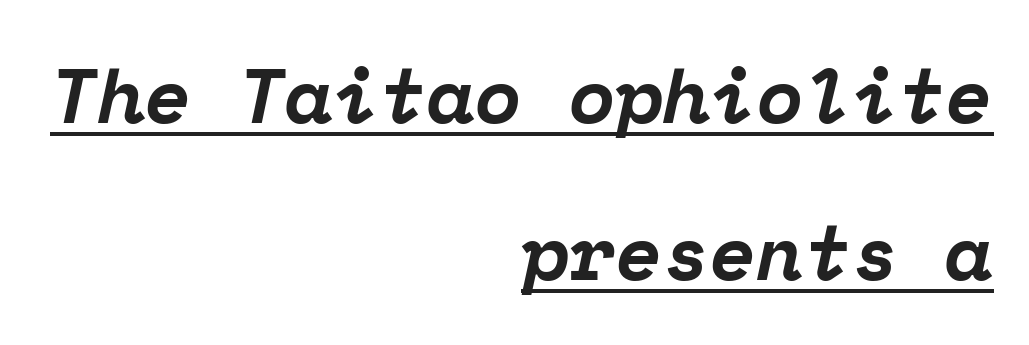
The image shows 77 px bold serif type, italic (leaning right), monospaced; set right-aligned, loose line spacing (2.04x), normal letter spacing, underlined; low stroke contrast and a medium x-height.
